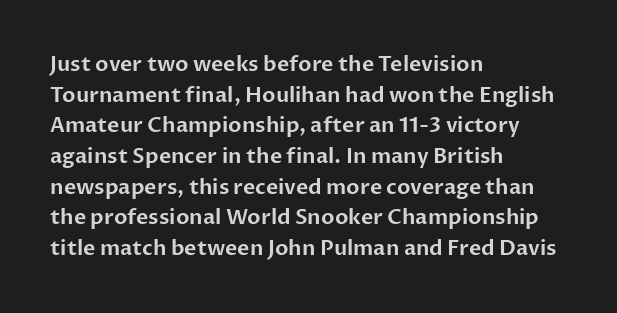
The image shows 21 px text type, upright; set left-aligned, normal line spacing (1.46x), normal letter spacing, not underlined.
